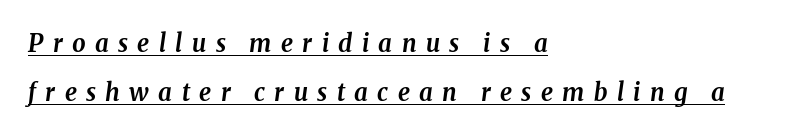
Whoever set this chose breathing room over compactness in the vertical rhythm. In terms of posture, this sample is oblique. Words appear elongated and porous because spacing is wide. Students, observe the line beneath the letters — that is underlining. This is heavy type, rendered in bold.
